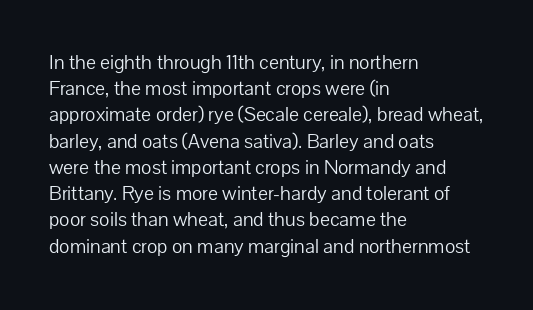
The image shows 21 px text type, upright; set left-aligned, normal line spacing (1.25x), normal letter spacing, not underlined.
